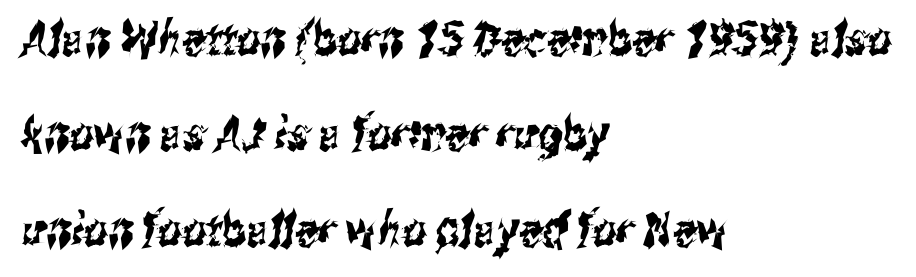
The image shows 47 px condensed sans-serif type; set left-aligned, loose line spacing (2.03x), normal letter spacing, not underlined; medium stroke contrast and a medium x-height.
